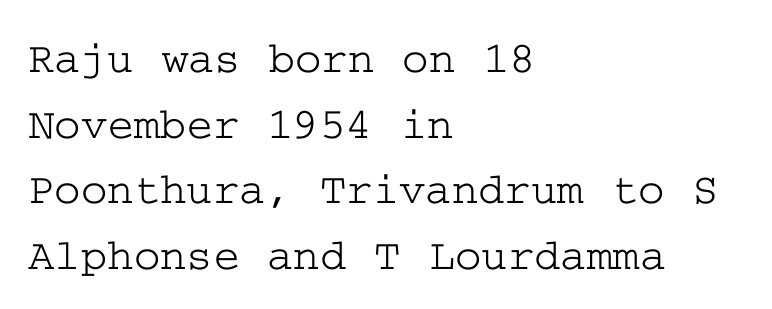
Q: Is the text italic (slanted)? A: No, it is upright.
Q: Is the typeface a serif or a sans-serif typeface? A: Serif.
Q: Is the text underlined? A: No.
Q: How is the paragraph aligned? A: Left-aligned.
Q: Is the spacing between letters normal or unusually wide? A: Normal.
Q: Is the spacing between lines tight, normal or loose? A: Normal.
Q: Width (condensed, normal, or wide)? A: Wide.
Q: Stroke contrast? A: Low.
Q: x-height? A: Medium.
